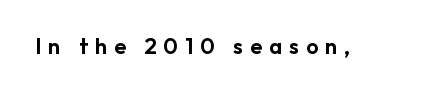
Q: Is the text italic (slanted)? A: No, it is upright.
Q: Is the text underlined? A: No.
Q: Is the spacing between letters normal or unusually wide? A: Unusually wide.
